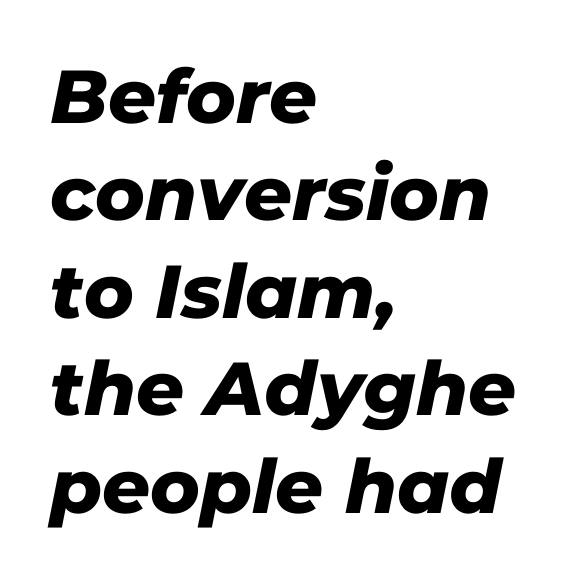
The image shows 75 px sans-serif type; set left-aligned, normal line spacing (1.3x), normal letter spacing, not underlined; low stroke contrast and a medium x-height.
